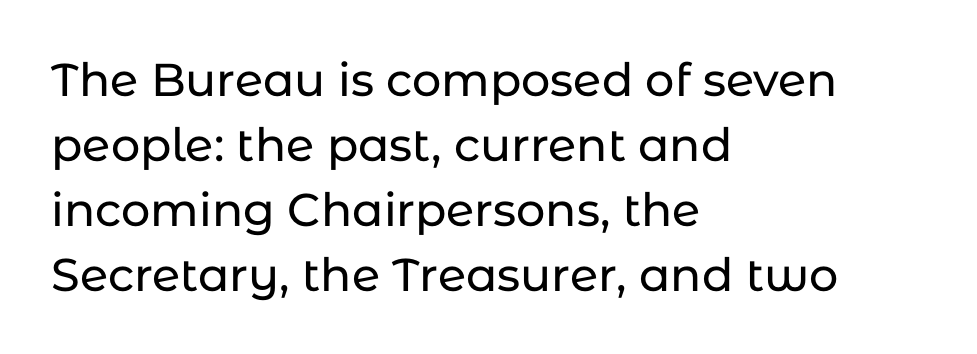
{"serif": "no", "italic": "no", "width": "normal", "stroke_contrast": "low", "x_height": "medium", "monospaced": "no", "underline": "no", "align": "left", "line_spacing": "normal", "line_spacing_ratio": 1.41, "letter_spacing": "normal", "letter_spacing_em": 0.0, "glyph_px": 46}
